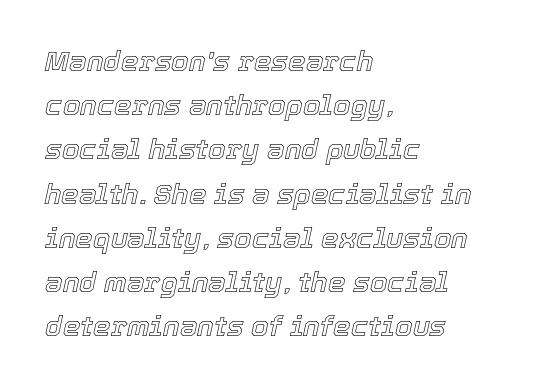
Q: Is the text italic (slanted)? A: Yes, it leans right by about 12 degrees.
Q: Is the text underlined? A: No.
Q: How is the paragraph aligned? A: Left-aligned.
Q: Is the spacing between letters normal or unusually wide? A: Normal.
Q: Is the spacing between lines tight, normal or loose? A: Normal.
Q: Width (condensed, normal, or wide)? A: Normal.
Q: x-height? A: Medium.
Q: Monospaced? A: No.
